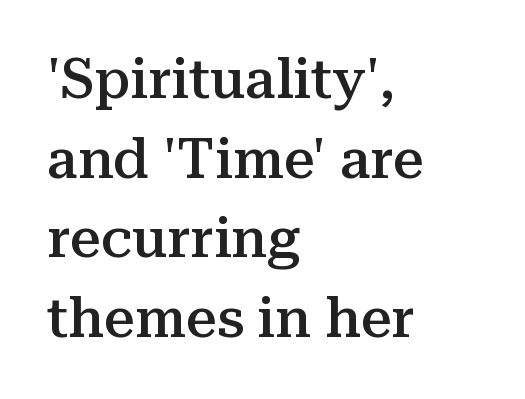
The image shows 55 px semibold serif type, upright; set left-aligned, normal line spacing (1.45x), normal letter spacing, not underlined; medium stroke contrast and a medium x-height.
